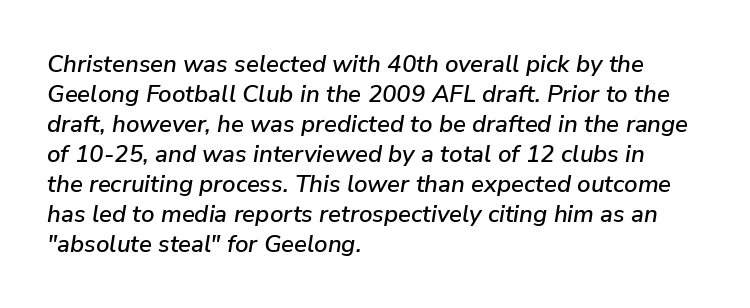
Q: Is the text italic (slanted)? A: Yes, it leans right by about 9 degrees.
Q: Is the text underlined? A: No.
Q: How is the paragraph aligned? A: Left-aligned.
Q: Is the spacing between letters normal or unusually wide? A: Normal.
Q: Is the spacing between lines tight, normal or loose? A: Normal.
